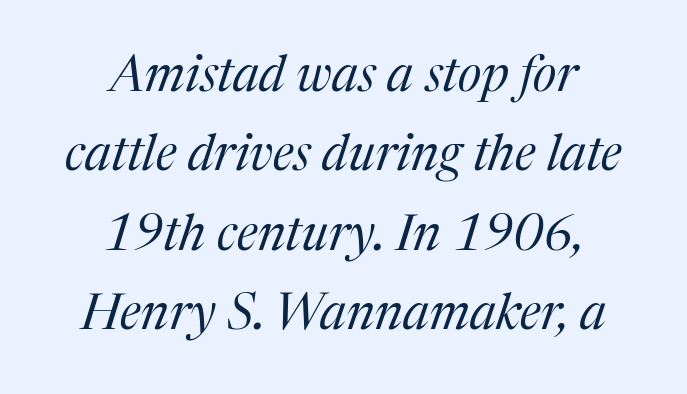
{"serif": "yes", "italic": "yes", "lean": "right", "slant_degrees": 17, "bold": "no", "weight": "regular", "width": "normal", "stroke_contrast": "medium", "x_height": "medium", "monospaced": "no", "underline": "no", "align": "center", "line_spacing": "normal", "line_spacing_ratio": 1.59, "letter_spacing": "normal", "letter_spacing_em": 0.0, "glyph_px": 50}
